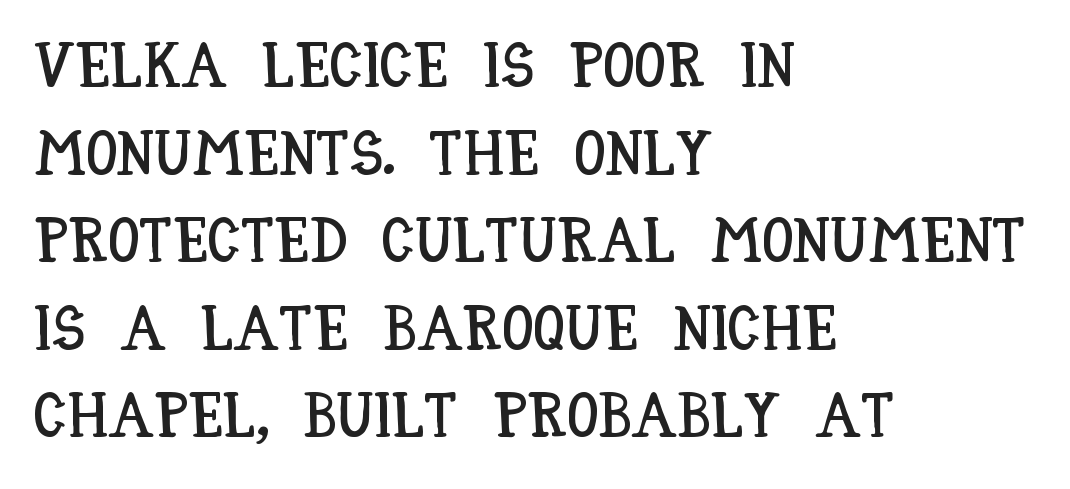
Q: Is the text italic (slanted)? A: No, it is upright.
Q: Is the text underlined? A: No.
Q: How is the paragraph aligned? A: Left-aligned.
Q: Is the spacing between letters normal or unusually wide? A: Normal.
Q: Is the spacing between lines tight, normal or loose? A: Normal.
Q: Width (condensed, normal, or wide)? A: Condensed.
Q: Stroke contrast? A: Low.
Q: x-height? A: Large.
Q: Monospaced? A: No.
